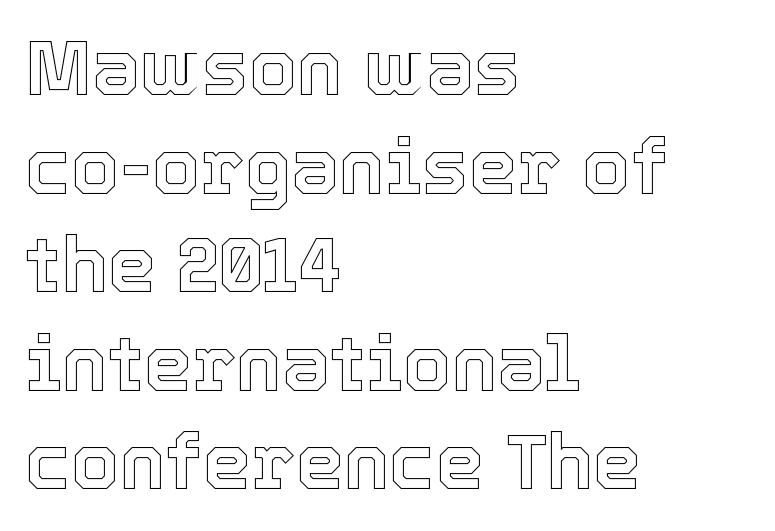
The image shows 77 px text type, upright; set left-aligned, normal line spacing (1.28x), normal letter spacing, not underlined; a medium x-height.
